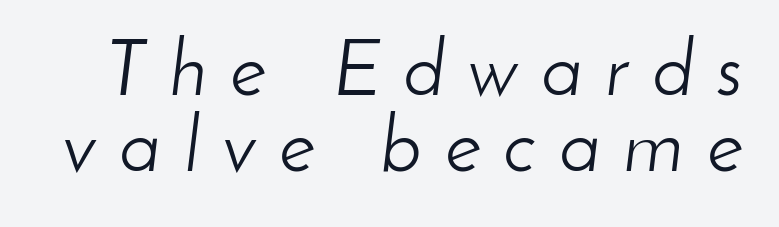
{"italic": "yes", "lean": "right", "slant_degrees": 8, "bold": "no", "weight": "light", "width": "normal", "stroke_contrast": "low", "x_height": "small", "monospaced": "no", "underline": "no", "line_spacing": "tight", "line_spacing_ratio": 0.97, "letter_spacing": "wide", "letter_spacing_em": 0.3, "glyph_px": 78}
